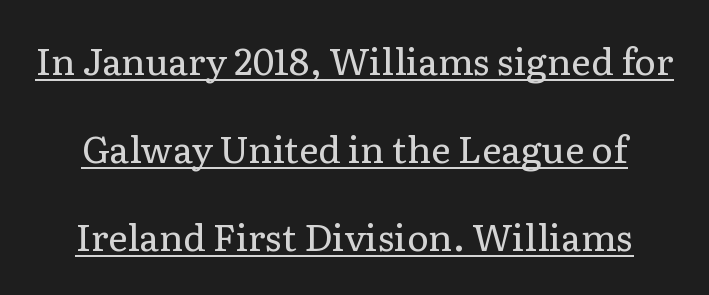
The image shows 37 px regular-weight serif type, upright; set loose line spacing (2.38x), normal letter spacing, underlined; low stroke contrast and a medium x-height.
